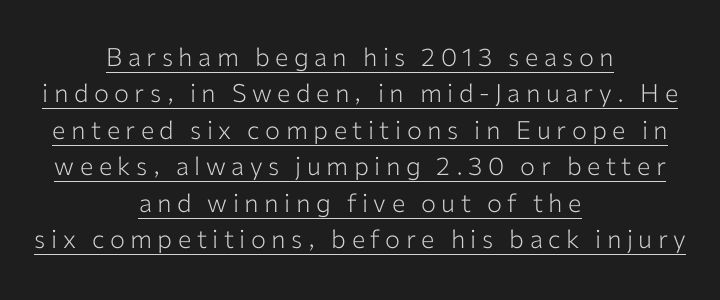
{"italic": "no", "bold": "no", "underline": "yes", "align": "center", "line_spacing": "normal", "line_spacing_ratio": 1.46, "letter_spacing": "wide", "letter_spacing_em": 0.22, "glyph_px": 25}
